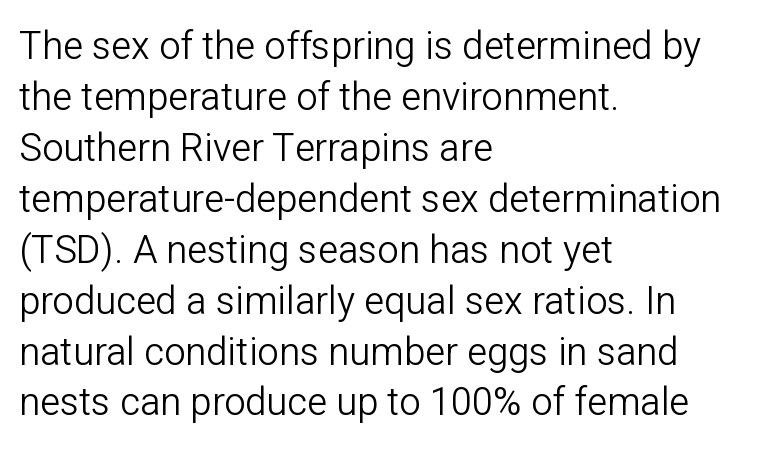
Q: Is the text bold? A: No.
Q: Is the text italic (slanted)? A: No, it is upright.
Q: Is the typeface a serif or a sans-serif typeface? A: Sans-serif.
Q: Is the text underlined? A: No.
Q: How is the paragraph aligned? A: Left-aligned.
Q: Is the spacing between letters normal or unusually wide? A: Normal.
Q: Is the spacing between lines tight, normal or loose? A: Normal.
Q: Width (condensed, normal, or wide)? A: Normal.
Q: Stroke contrast? A: Low.
Q: x-height? A: Medium.
Q: Monospaced? A: No.
